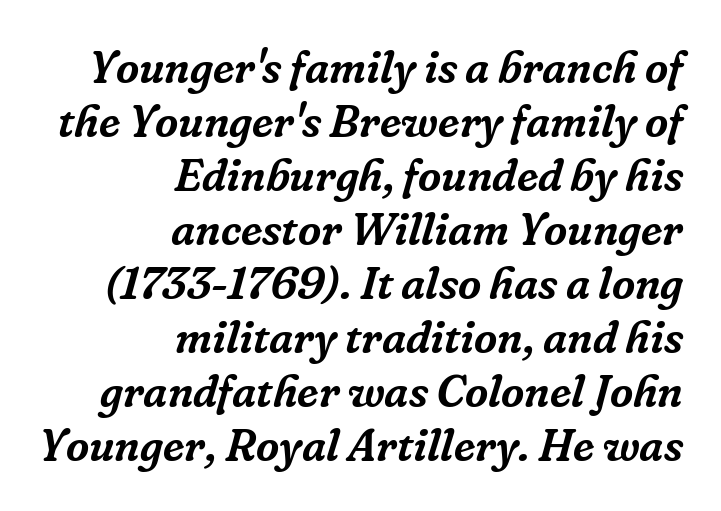
Tall strokes in this sample are angled rather than plumb. Regarding serifs, this sample has them. Between one letter and the next there's only the usual sliver of space. This rendering features lettering with no underline.
